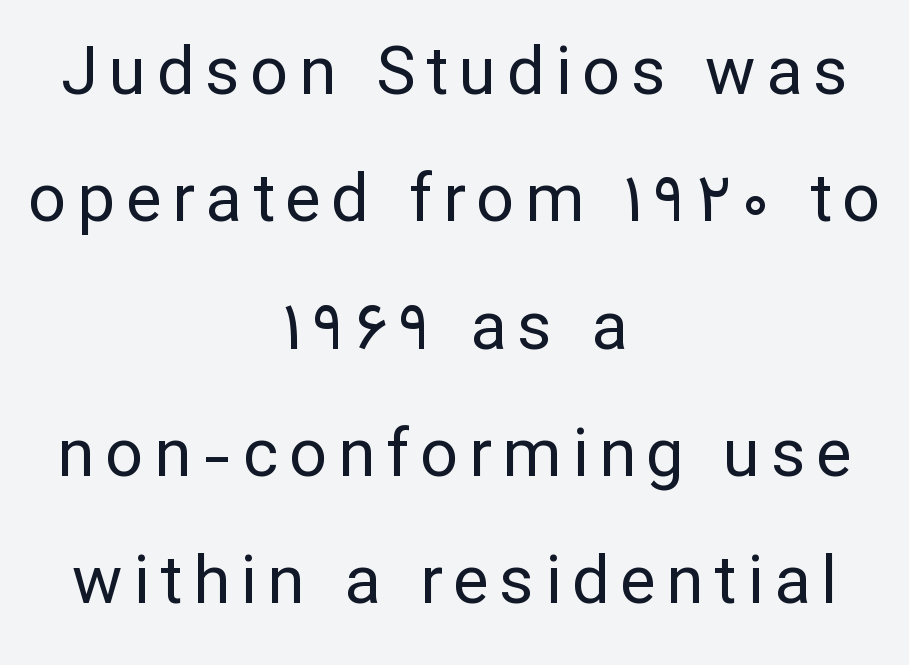
Q: Is the text bold? A: No.
Q: Is the text italic (slanted)? A: No, it is upright.
Q: Is the typeface a serif or a sans-serif typeface? A: Sans-serif.
Q: Is the text underlined? A: No.
Q: How is the paragraph aligned? A: Centered.
Q: Is the spacing between lines tight, normal or loose? A: Loose.
Q: Width (condensed, normal, or wide)? A: Normal.
Q: Stroke contrast? A: Low.
Q: x-height? A: Medium.
Q: Monospaced? A: No.
